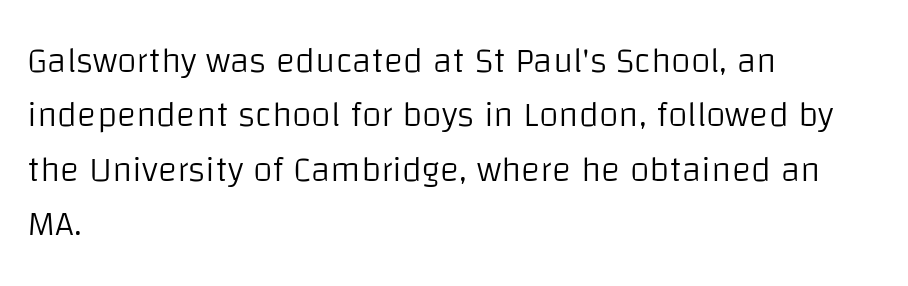
Quick note: not italic, upright. Words appear dense and cohesive because spacing is normal. Each letter's strokes conclude bluntly, with no projecting serifs. Each row of text sits above clean, open space. Is this a fixed-width face? No — the glyphs have proportional, varying widths.
